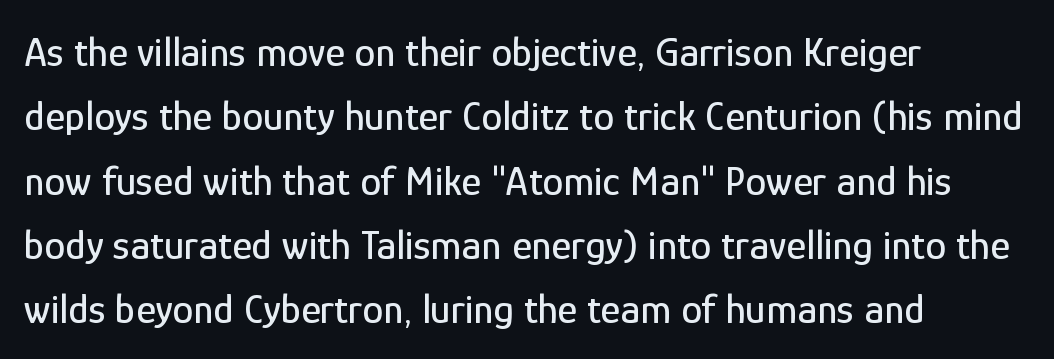
Q: Is the text italic (slanted)? A: No, it is upright.
Q: Is the typeface a serif or a sans-serif typeface? A: Sans-serif.
Q: Is the text underlined? A: No.
Q: How is the paragraph aligned? A: Left-aligned.
Q: Is the spacing between letters normal or unusually wide? A: Normal.
Q: Is the spacing between lines tight, normal or loose? A: Normal.
Q: Width (condensed, normal, or wide)? A: Condensed.
Q: Stroke contrast? A: Low.
Q: x-height? A: Medium.
Q: Monospaced? A: No.
